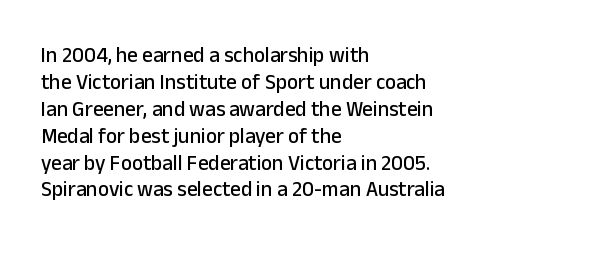
The image shows 21 px text type, upright; set left-aligned, normal line spacing (1.28x), normal letter spacing, not underlined.
